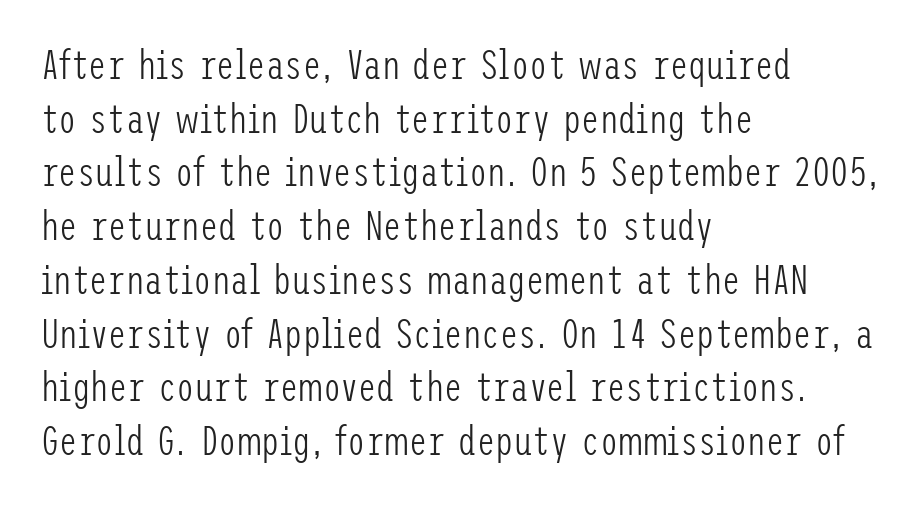
Q: Is the text bold? A: No.
Q: Is the text italic (slanted)? A: No, it is upright.
Q: Is the typeface a serif or a sans-serif typeface? A: Sans-serif.
Q: Is the text underlined? A: No.
Q: How is the paragraph aligned? A: Left-aligned.
Q: Is the spacing between letters normal or unusually wide? A: Normal.
Q: Is the spacing between lines tight, normal or loose? A: Normal.
Q: Width (condensed, normal, or wide)? A: Condensed.
Q: Stroke contrast? A: Low.
Q: x-height? A: Medium.
